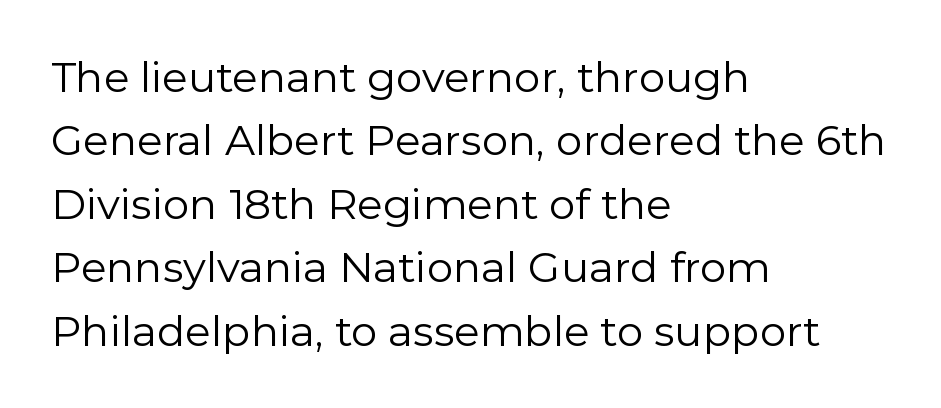
Do the characters align in a grid? No, the font is proportional. This reads as an unemphasized weight, regular at the heaviest. Reading down the block, your eye returns to a fixed left position each line. Characters remain perfectly vertical along every line.
